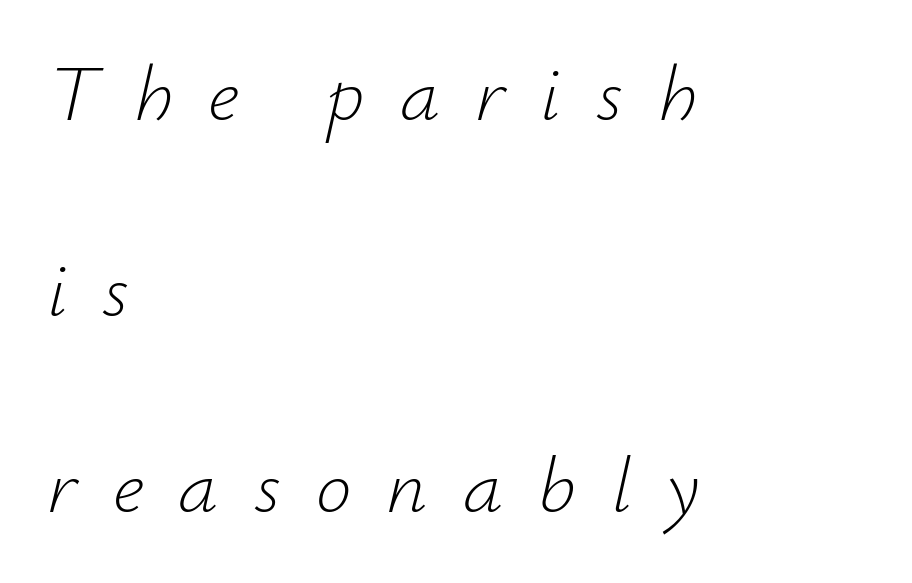
The image shows 80 px light type, italic (leaning right); set left-aligned, loose line spacing (2.45x), unusually wide letter spacing (+0.44 em), not underlined; low stroke contrast and a small x-height.
